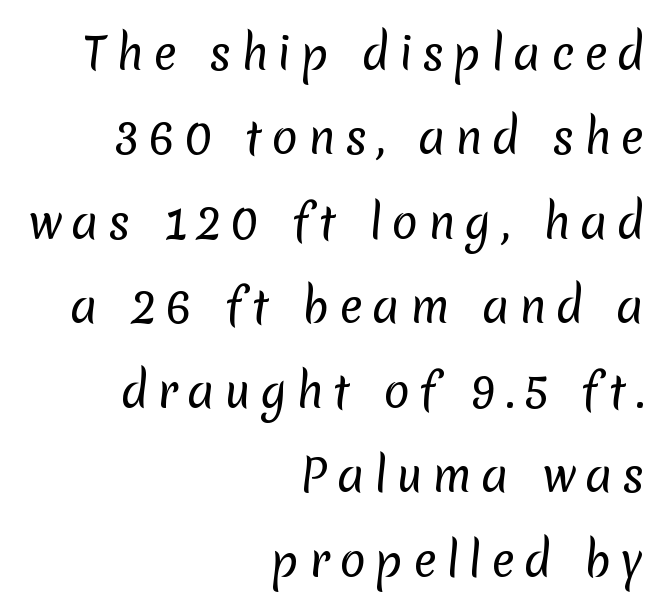
Q: Is the text bold? A: No.
Q: Is the typeface a serif or a sans-serif typeface? A: Sans-serif.
Q: Is the text underlined? A: No.
Q: How is the paragraph aligned? A: Right-aligned.
Q: Is the spacing between letters normal or unusually wide? A: Unusually wide.
Q: Is the spacing between lines tight, normal or loose? A: Loose.
Q: Width (condensed, normal, or wide)? A: Normal.
Q: Stroke contrast? A: Low.
Q: x-height? A: Medium.
Q: Monospaced? A: No.
